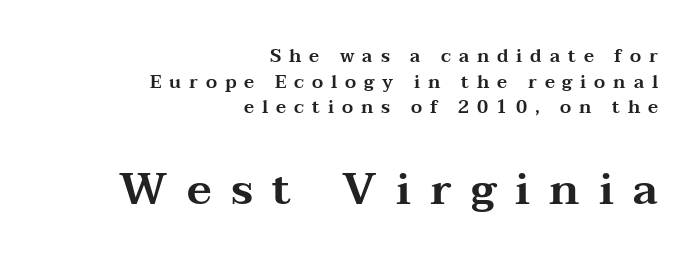
Q: Is the text italic (slanted)? A: No, it is upright.
Q: Is the typeface a serif or a sans-serif typeface? A: Serif.
Q: Is the text underlined? A: No.
Q: How is the paragraph aligned? A: Right-aligned.
Q: Is the spacing between letters normal or unusually wide? A: Unusually wide.
Q: Is the spacing between lines tight, normal or loose? A: Normal.
Q: Which block of text is set in a larger size, the first (top) or the second (bottom)? A: The second (bottom) one.
Q: Width (condensed, normal, or wide)? A: Wide.
Q: Stroke contrast? A: Medium.
Q: x-height? A: Medium.
Q: Monospaced? A: No.
